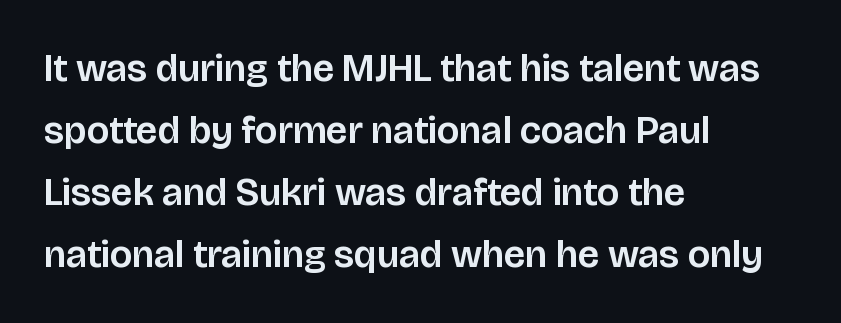
The image shows 39 px sans-serif type, upright; set left-aligned, normal line spacing (1.59x), normal letter spacing, not underlined; low stroke contrast and a large x-height.
